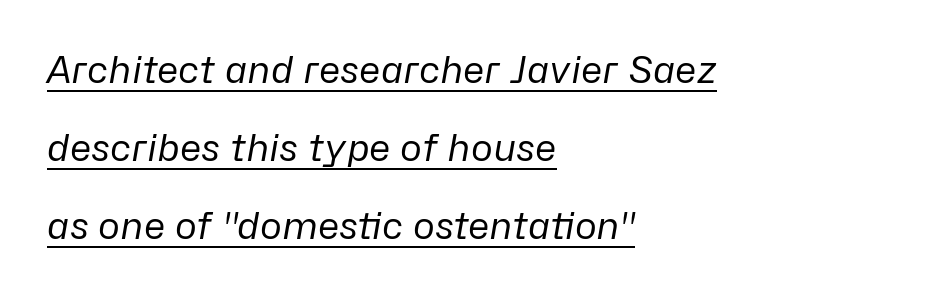
Q: Is the text bold? A: No.
Q: Is the text italic (slanted)? A: Yes, it leans right by about 10 degrees.
Q: Is the text underlined? A: Yes.
Q: How is the paragraph aligned? A: Left-aligned.
Q: Is the spacing between letters normal or unusually wide? A: Normal.
Q: Is the spacing between lines tight, normal or loose? A: Loose.
Q: Width (condensed, normal, or wide)? A: Normal.
Q: Stroke contrast? A: Low.
Q: x-height? A: Medium.
Q: Monospaced? A: No.
